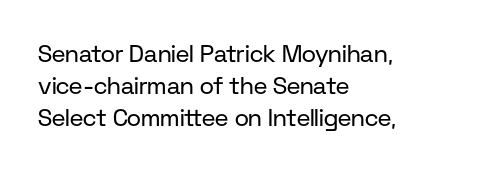
A bare baseline throughout the passage. Does the lettering tilt? It doesn't — this is upright. Leftover space on each line is placed entirely after the last word. Regarding leading, the lines here are spaced in the standard way. Inter-character spacing is left at the font's built-in metrics. Compared with a typical body face, this is equally light or lighter still.
